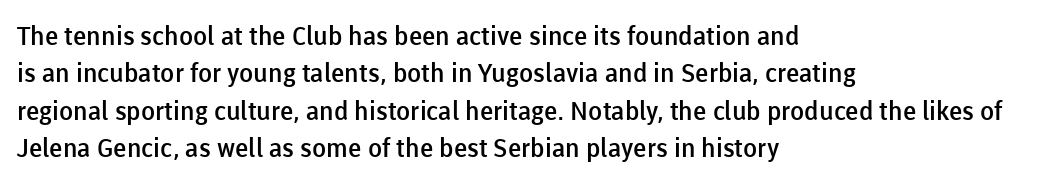
Q: Is the text bold? A: Semi-bold.
Q: Is the text italic (slanted)? A: No, it is upright.
Q: Is the text underlined? A: No.
Q: How is the paragraph aligned? A: Left-aligned.
Q: Is the spacing between letters normal or unusually wide? A: Normal.
Q: Is the spacing between lines tight, normal or loose? A: Normal.
